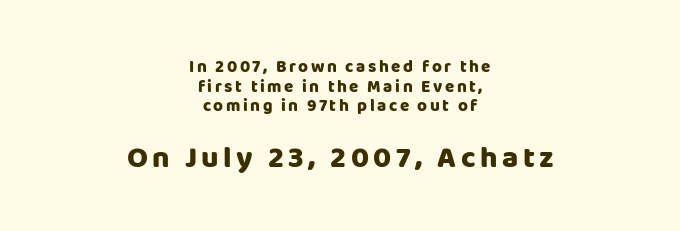
{"serif": "no", "italic": "no", "width": "normal", "stroke_contrast": "low", "x_height": "large", "monospaced": "no", "underline": "no", "align": "center", "line_spacing": "tight", "line_spacing_ratio": 1.15, "larger_block": "second", "size_ratio": 1.76, "glyph_px": 30}
